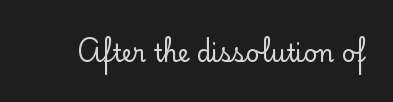
The image shows 24 px text type, upright; set normal letter spacing, not underlined.
